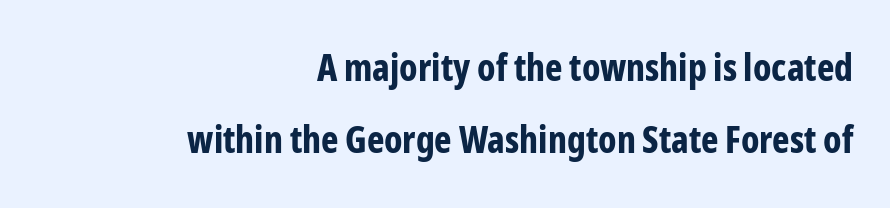
Interline gaps are noticeably wide in this sample. Does the copy run flush right? Yes — the right margin is perfectly even. Plain, unruled lines of type. Letter spacing: default. The sample has been set heavy, in full bold.
